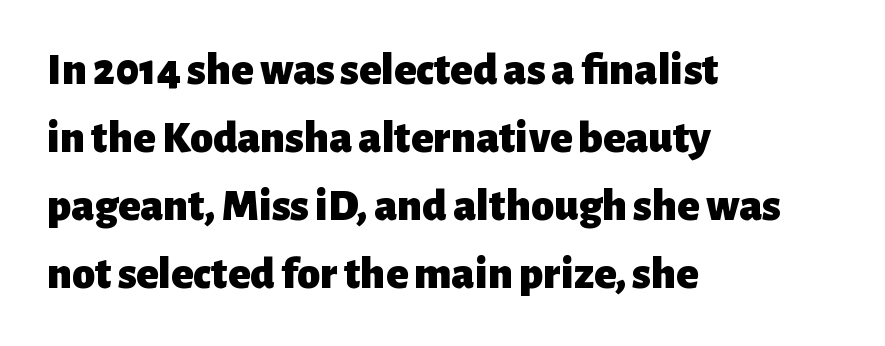
{"serif": "no", "italic": "no", "bold": "yes", "weight": "heavy", "width": "normal", "stroke_contrast": "low", "x_height": "medium", "monospaced": "no", "underline": "no", "align": "left", "line_spacing": "normal", "line_spacing_ratio": 1.48, "letter_spacing": "normal", "letter_spacing_em": 0.0, "glyph_px": 46}
